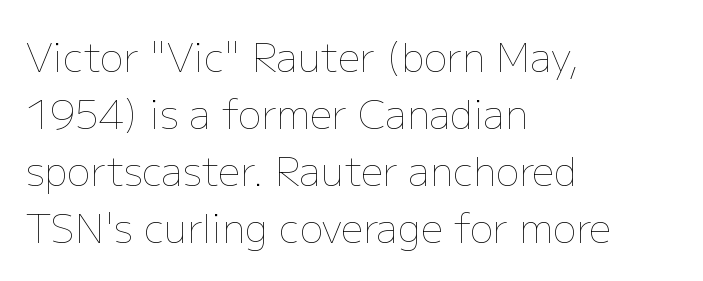
Q: Is the text bold? A: No.
Q: Is the text italic (slanted)? A: No, it is upright.
Q: Is the text underlined? A: No.
Q: How is the paragraph aligned? A: Left-aligned.
Q: Is the spacing between letters normal or unusually wide? A: Normal.
Q: Is the spacing between lines tight, normal or loose? A: Normal.
Q: Width (condensed, normal, or wide)? A: Normal.
Q: Stroke contrast? A: Low.
Q: x-height? A: Medium.
Q: Monospaced? A: No.
